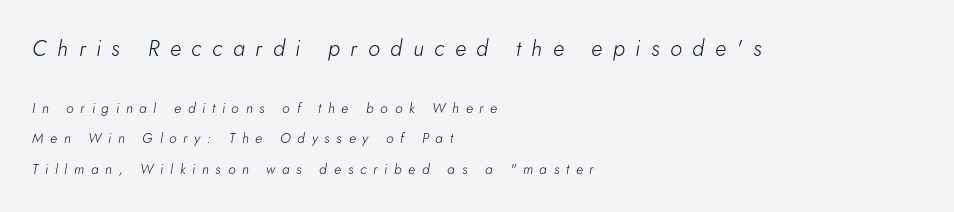
{"italic": "yes", "lean": "right", "slant_degrees": 5, "bold": "no", "underline": "no", "align": "left", "line_spacing": "loose", "line_spacing_ratio": 2.18, "letter_spacing": "wide", "letter_spacing_em": 0.48, "larger_block": "first", "size_ratio": 1.57, "glyph_px": 22}
